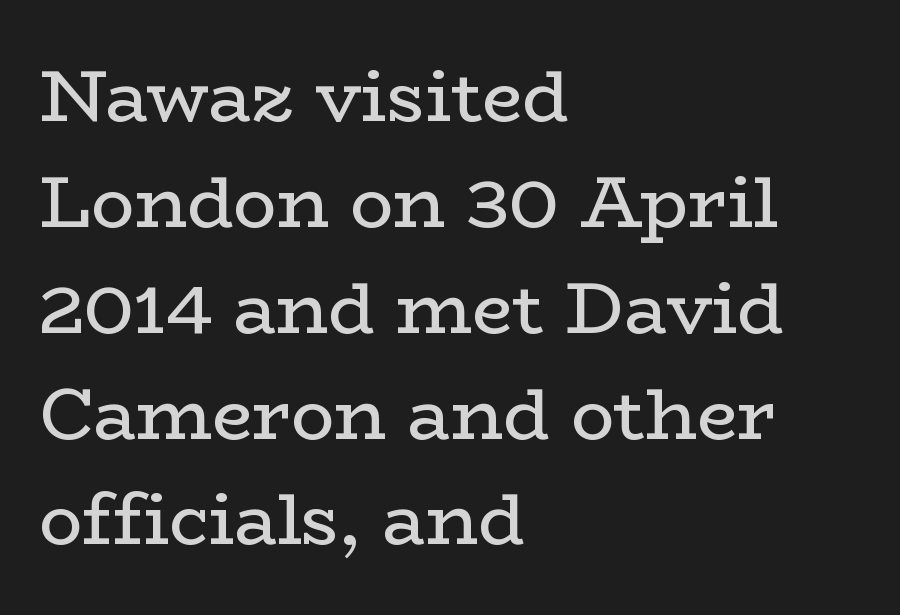
The image shows 72 px regular-weight, wide serif type, upright; set left-aligned, normal line spacing (1.47x), normal letter spacing, not underlined; low stroke contrast and a medium x-height.
